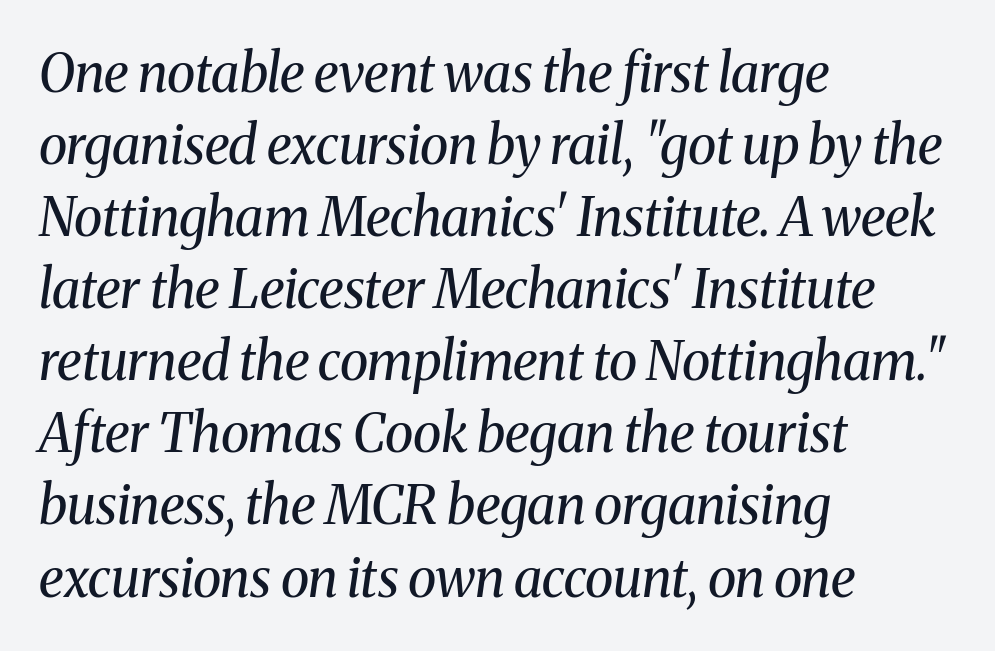
{"serif": "yes", "italic": "yes", "lean": "right", "slant_degrees": 8, "bold": "no", "weight": "regular", "width": "normal", "stroke_contrast": "medium", "x_height": "medium", "monospaced": "no", "underline": "no", "align": "left", "line_spacing": "normal", "line_spacing_ratio": 1.36, "letter_spacing": "normal", "letter_spacing_em": 0.0, "glyph_px": 53}
